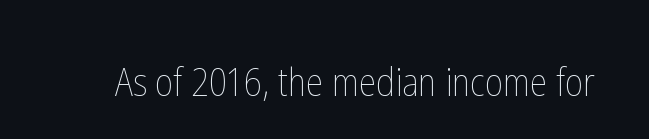
Q: Is the text bold? A: No.
Q: Is the text italic (slanted)? A: No, it is upright.
Q: Is the text underlined? A: No.
Q: Is the spacing between letters normal or unusually wide? A: Normal.
Q: Width (condensed, normal, or wide)? A: Condensed.
Q: Stroke contrast? A: Low.
Q: x-height? A: Medium.
Q: Monospaced? A: No.
